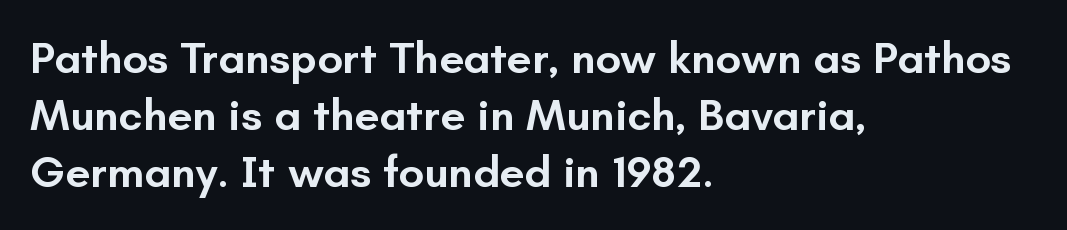
{"serif": "no", "italic": "no", "bold": "semi", "weight": "semibold", "width": "normal", "stroke_contrast": "low", "x_height": "small", "monospaced": "no", "underline": "no", "align": "left", "line_spacing": "normal", "line_spacing_ratio": 1.27, "letter_spacing": "normal", "letter_spacing_em": 0.0, "glyph_px": 45}
